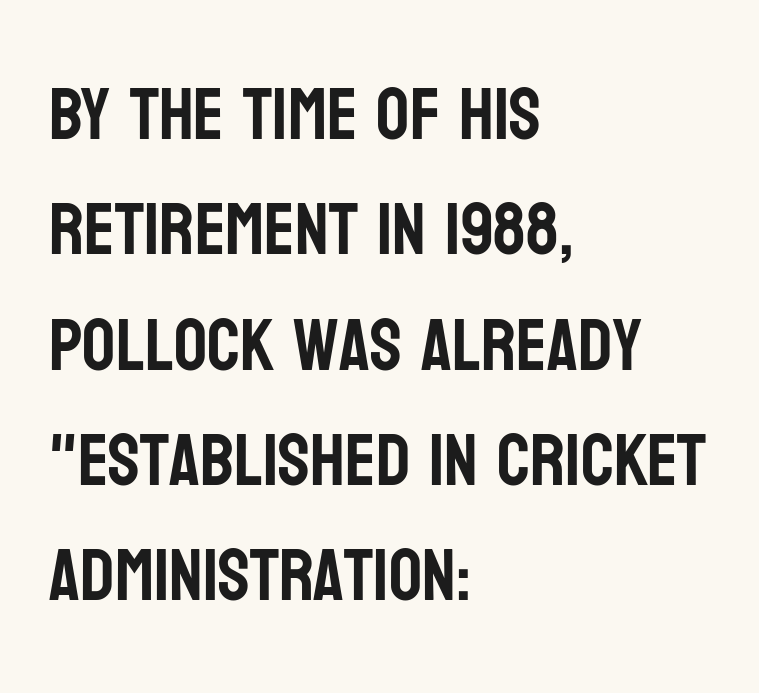
Stroke terminals: plain, sans-serif. The face used here is proportionally spaced, like ordinary book or web type. Left-aligned paragraph, ragged on the right. Observe the ordinary spacing: letters are neighbours, not strangers.
